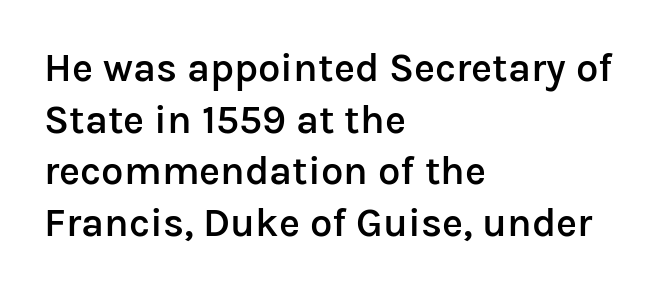
The image shows 40 px semibold sans-serif type, upright; set left-aligned, normal line spacing (1.29x), normal letter spacing, not underlined; low stroke contrast and a medium x-height.
